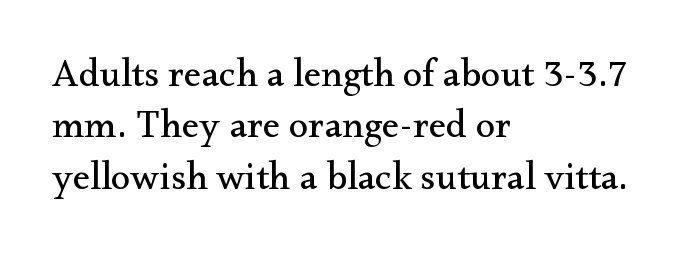
{"serif": "yes", "italic": "no", "bold": "no", "weight": "regular", "width": "normal", "stroke_contrast": "medium", "x_height": "small", "monospaced": "no", "underline": "no", "align": "left", "line_spacing": "normal", "line_spacing_ratio": 1.32, "letter_spacing": "normal", "letter_spacing_em": 0.0, "glyph_px": 39}
